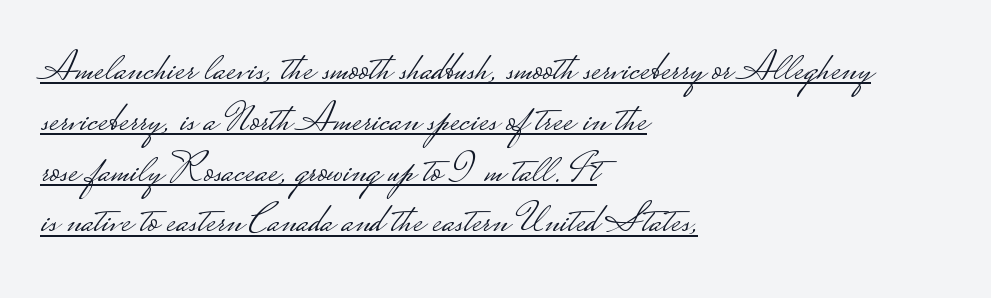
The image shows 42 px light, wide sans-serif type; set left-aligned, line spacing 1.21x, normal letter spacing, underlined; low stroke contrast.
